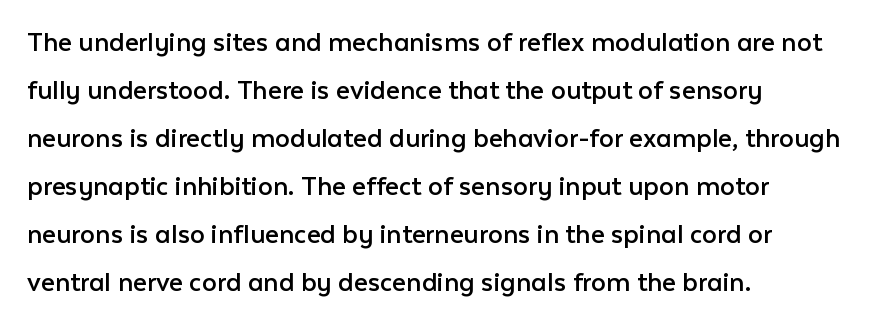
{"serif": "no", "italic": "no", "bold": "no", "weight": "regular", "width": "normal", "stroke_contrast": "low", "x_height": "medium", "monospaced": "no", "underline": "no", "align": "left", "line_spacing": "normal", "line_spacing_ratio": 1.6, "letter_spacing": "normal", "letter_spacing_em": 0.0, "glyph_px": 30}
